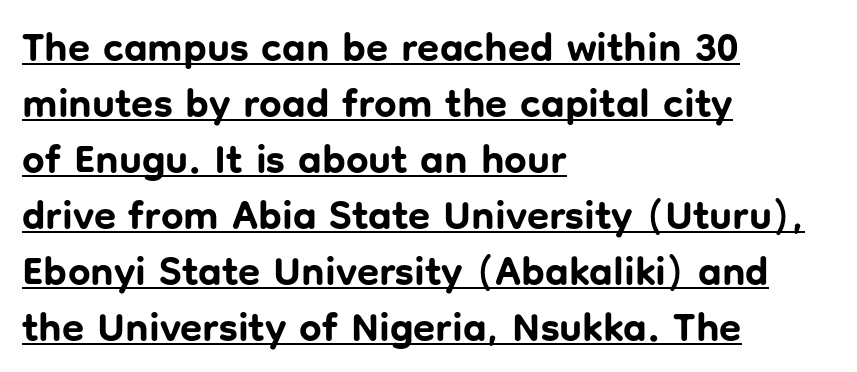
Q: Is the text bold? A: Yes.
Q: Is the text italic (slanted)? A: No, it is upright.
Q: Is the typeface a serif or a sans-serif typeface? A: Sans-serif.
Q: Is the text underlined? A: Yes.
Q: How is the paragraph aligned? A: Left-aligned.
Q: Is the spacing between letters normal or unusually wide? A: Normal.
Q: Is the spacing between lines tight, normal or loose? A: Normal.
Q: Width (condensed, normal, or wide)? A: Normal.
Q: Stroke contrast? A: Low.
Q: x-height? A: Medium.
Q: Monospaced? A: No.
